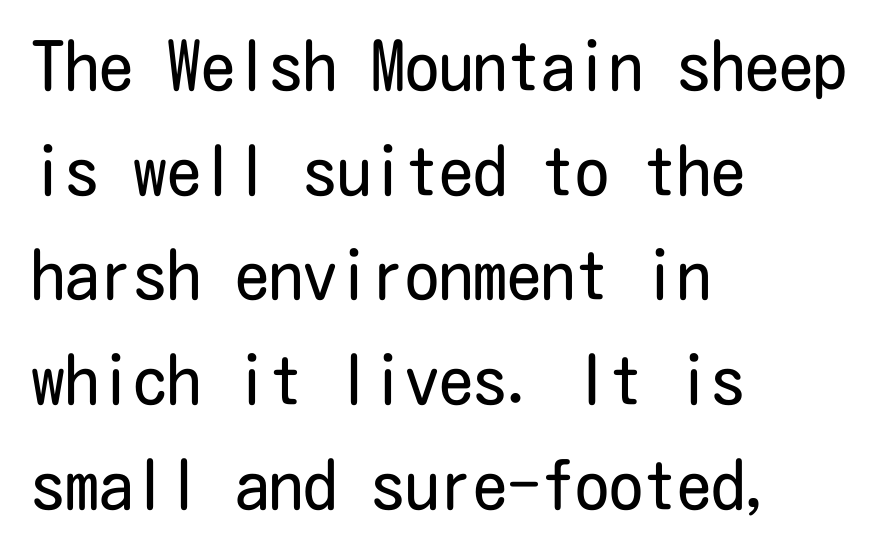
The face looks like a standard text weight, possibly lighter. Italic? Not at all — the glyphs are vertical. Letter spacing: default. The glyphs are unaccompanied by any horizontal stroke below them. Stroke terminals: plain, sans-serif.
